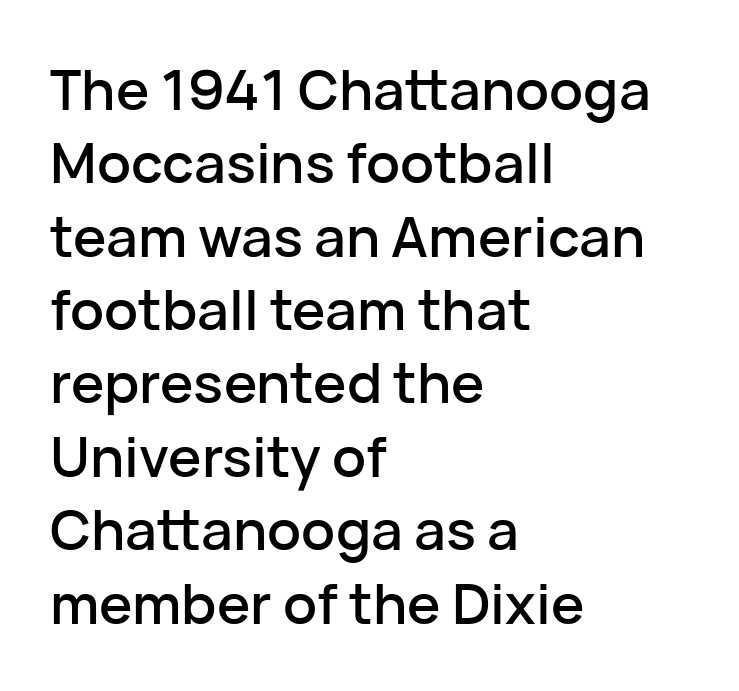
{"serif": "no", "italic": "no", "width": "normal", "stroke_contrast": "low", "x_height": "medium", "monospaced": "no", "underline": "no", "align": "left", "line_spacing": "normal", "line_spacing_ratio": 1.31, "letter_spacing": "normal", "letter_spacing_em": 0.0, "glyph_px": 56}
